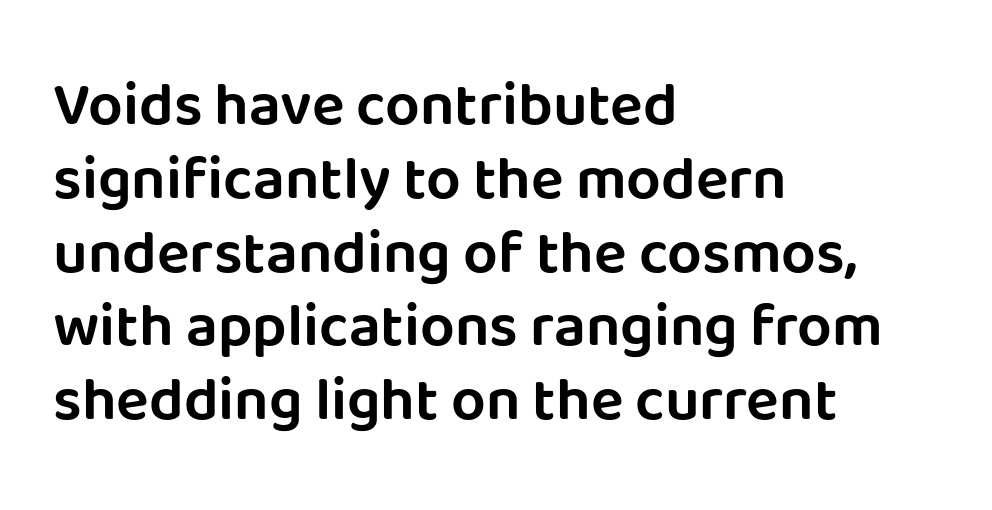
The rag falls on the right side of this text block. How are the letters spaced? Ordinarily, with no added tracking. Clear beneath every line of the passage. The passage shown is typed in a proportional face where columns would drift. The letters stand straight up with perfectly vertical stems.
